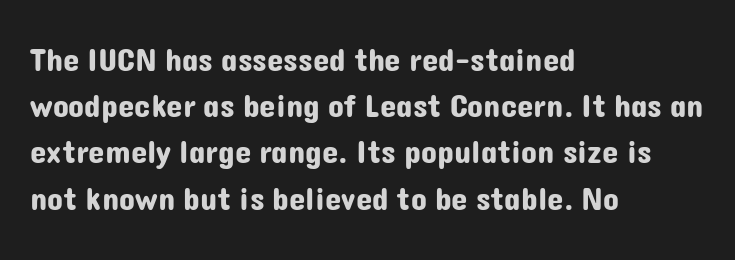
The image shows 33 px sans-serif type, upright; set left-aligned, normal line spacing (1.4x), normal letter spacing, not underlined; low stroke contrast and a medium x-height.
